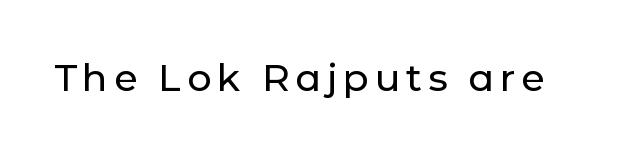
Note the varied advance widths — an 'i' is clearly narrower than an 'm'. Each letter's strokes conclude bluntly, with no projecting serifs. You can tell it's not italic because the verticals are truly vertical. Lines of text with bare space underneath.
